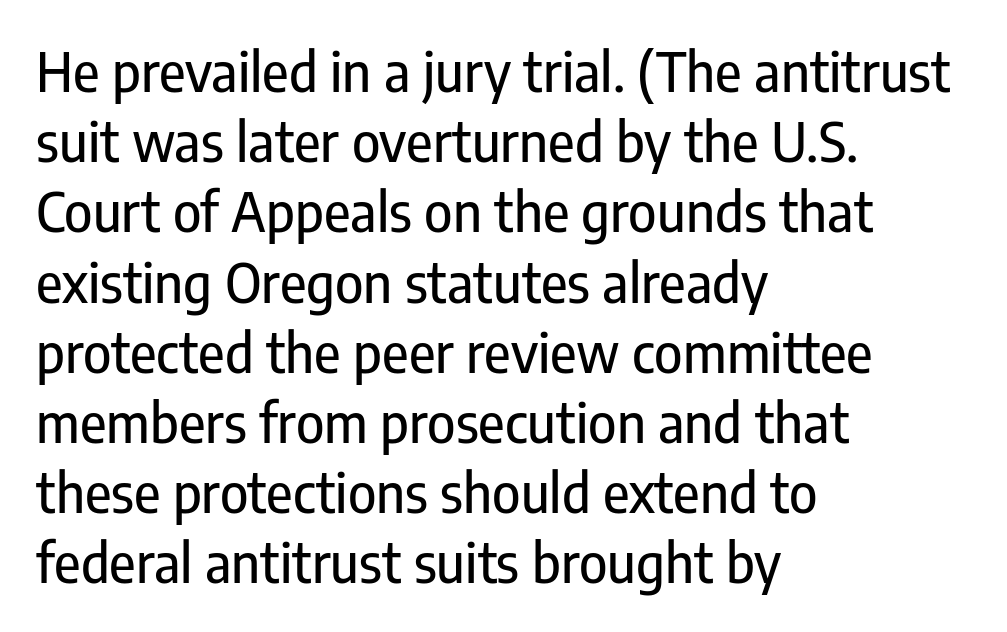
The face used here is rendered with its standard letterfit. The letters stand upright; this is a roman face. This sample keeps an unexceptional amount of space between lines. Look at the bottom of the vertical strokes: they stop flat, with no serifs. Rule under the text: the space is simply empty. Do the characters align in a grid? No, the font is proportional.
